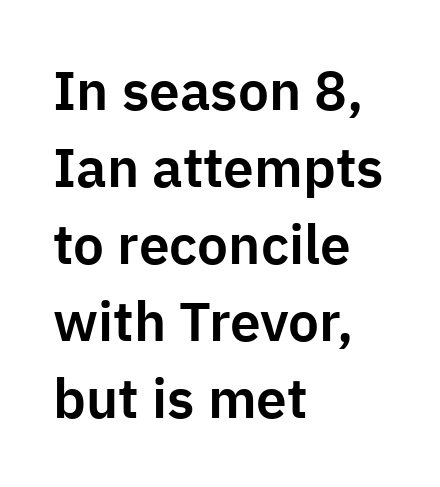
What's the leading like? Ordinary, nothing unusual. The letters advance in unequal steps, a hallmark of proportional type. The characters display no serif detailing; their extremities are plain. It's the straight-up-and-down kind of type. Glance below the letters and you will spot only blank space.
